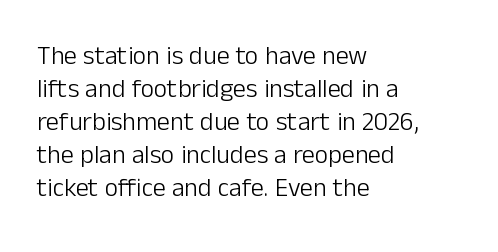
When letters stand straight like this, we call the style roman or upright. These lines sit exactly where default settings would place them. Students, note that the glyphs here touch the page at normal intervals. The passage shown is not bold in any degree. In CSS terms this would be text-align: left. Underlining? Definitely not there.
